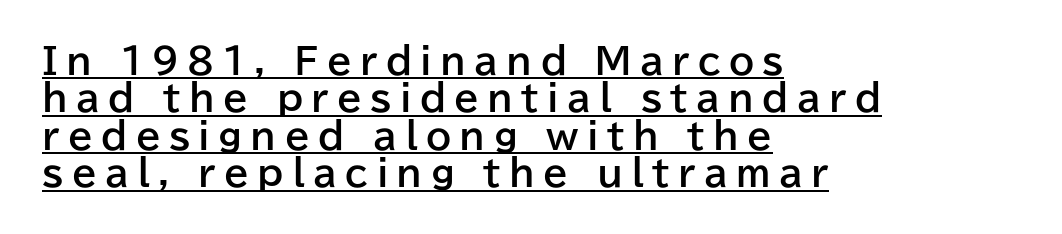
Q: Is the text bold? A: Yes.
Q: Is the text italic (slanted)? A: No, it is upright.
Q: Is the typeface a serif or a sans-serif typeface? A: Sans-serif.
Q: Is the text underlined? A: Yes.
Q: How is the paragraph aligned? A: Left-aligned.
Q: Is the spacing between letters normal or unusually wide? A: Unusually wide.
Q: Is the spacing between lines tight, normal or loose? A: Tight.
Q: Width (condensed, normal, or wide)? A: Normal.
Q: Stroke contrast? A: Low.
Q: x-height? A: Medium.
Q: Monospaced? A: No.
